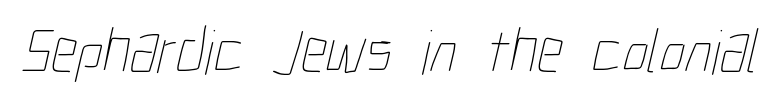
{"bold": "no", "weight": "thin", "width": "condensed", "stroke_contrast": "low", "x_height": "medium", "monospaced": "no", "underline": "no", "letter_spacing": "normal", "letter_spacing_em": 0.0, "glyph_px": 64}
